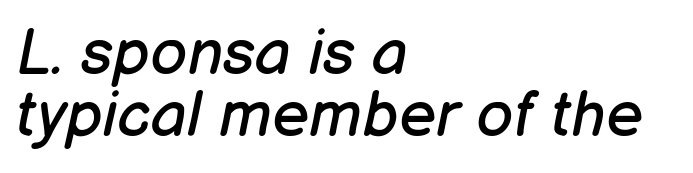
The image shows 64 px regular-weight type, italic (leaning right); set left-aligned, tight line spacing (0.97x), normal letter spacing, not underlined; low stroke contrast and a medium x-height.
